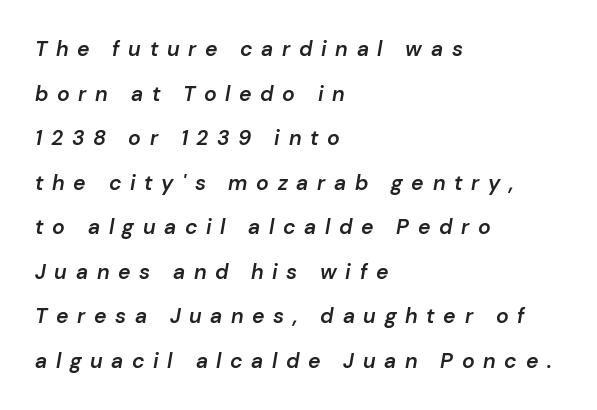
{"italic": "yes", "lean": "right", "slant_degrees": 10, "bold": "semi", "underline": "no", "align": "left", "line_spacing": "loose", "line_spacing_ratio": 2.12, "letter_spacing": "wide", "letter_spacing_em": 0.41, "glyph_px": 21}
